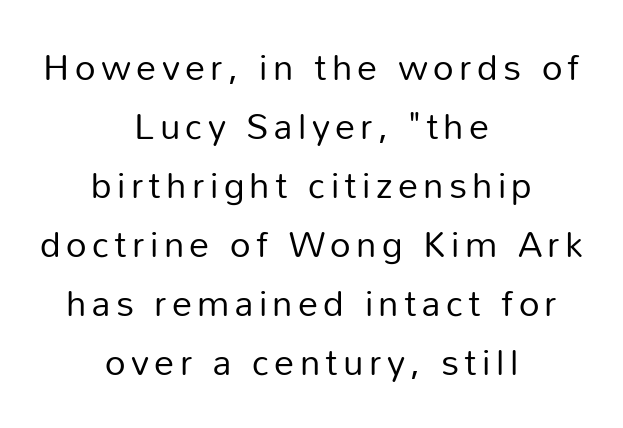
Q: Is the text bold? A: No.
Q: Is the text italic (slanted)? A: No, it is upright.
Q: Is the typeface a serif or a sans-serif typeface? A: Sans-serif.
Q: Is the text underlined? A: No.
Q: How is the paragraph aligned? A: Centered.
Q: Is the spacing between lines tight, normal or loose? A: Normal.
Q: Width (condensed, normal, or wide)? A: Normal.
Q: Stroke contrast? A: Low.
Q: x-height? A: Medium.
Q: Monospaced? A: No.
